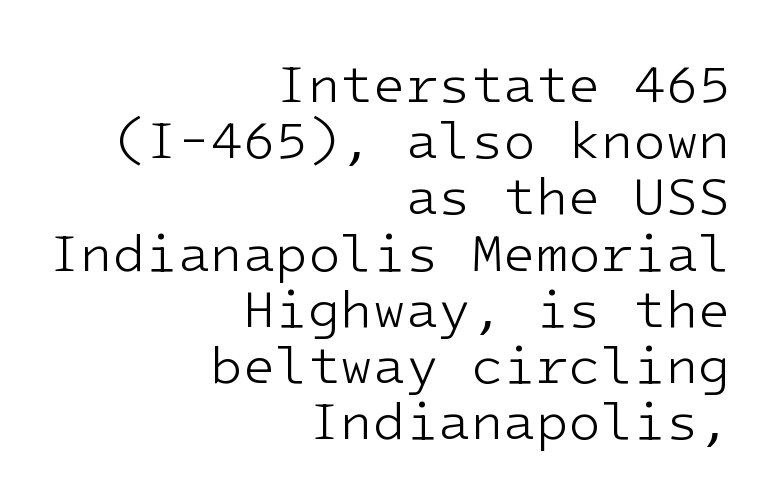
{"serif": "no", "italic": "no", "bold": "no", "weight": "light", "width": "normal", "stroke_contrast": "low", "x_height": "medium", "monospaced": "yes", "underline": "no", "align": "right", "line_spacing": "tight", "line_spacing_ratio": 1.06, "letter_spacing": "normal", "letter_spacing_em": 0.0, "glyph_px": 53}
